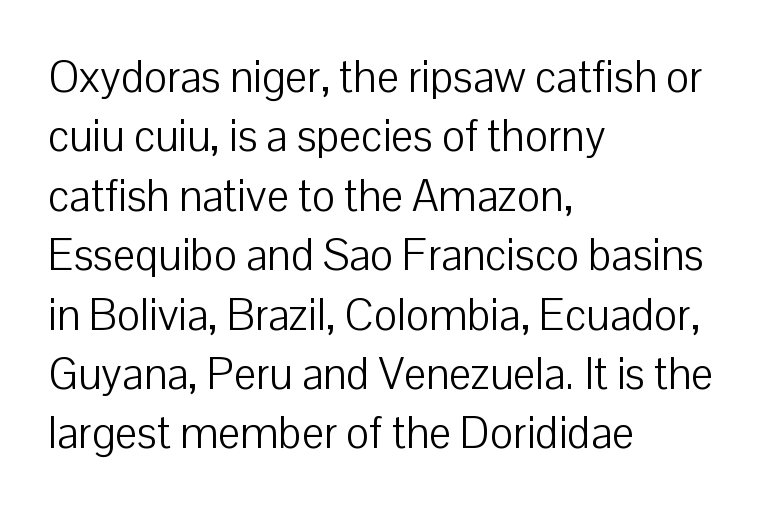
{"serif": "no", "italic": "no", "bold": "no", "weight": "light", "width": "normal", "stroke_contrast": "low", "x_height": "medium", "monospaced": "no", "underline": "no", "align": "left", "line_spacing": "normal", "line_spacing_ratio": 1.35, "letter_spacing": "normal", "letter_spacing_em": 0.0, "glyph_px": 44}
